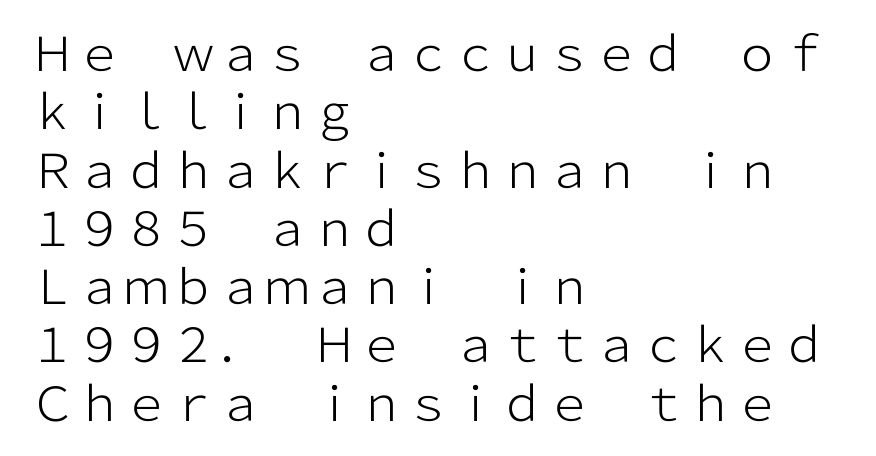
Q: Is the text bold? A: No.
Q: Is the text italic (slanted)? A: No, it is upright.
Q: Is the typeface a serif or a sans-serif typeface? A: Sans-serif.
Q: Is the text underlined? A: No.
Q: How is the paragraph aligned? A: Left-aligned.
Q: Is the spacing between letters normal or unusually wide? A: Normal.
Q: Width (condensed, normal, or wide)? A: Normal.
Q: Stroke contrast? A: Low.
Q: x-height? A: Medium.
Q: Monospaced? A: No.
